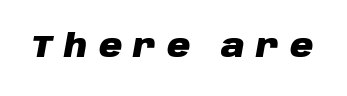
Q: Is the text bold? A: Yes.
Q: Is the text italic (slanted)? A: Yes, it leans right by about 10 degrees.
Q: Is the text underlined? A: No.
Q: Is the spacing between letters normal or unusually wide? A: Unusually wide.
Q: Width (condensed, normal, or wide)? A: Normal.
Q: Stroke contrast? A: Low.
Q: x-height? A: Large.
Q: Monospaced? A: No.
